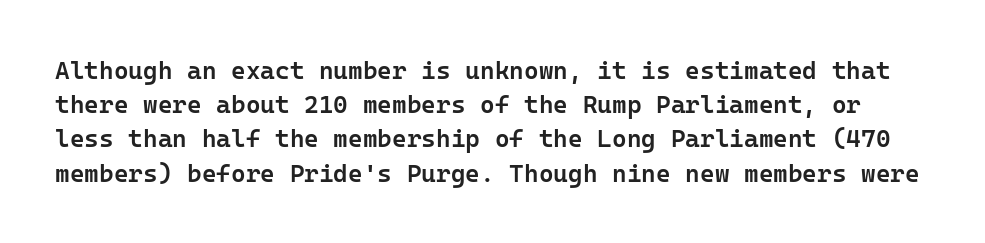
{"italic": "no", "bold": "semi", "underline": "no", "line_spacing": "normal", "line_spacing_ratio": 1.37, "letter_spacing": "normal", "letter_spacing_em": 0.0, "glyph_px": 25}
